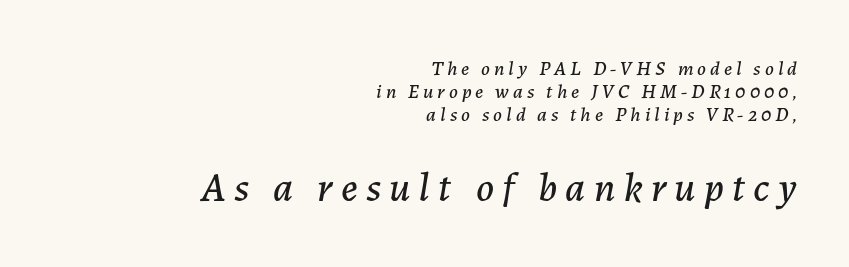
Looks like regular typesetting: each glyph gets only the width it needs. The lines in this sample share a right terminus and differ only in where they begin. Size hierarchy here favors the trailing block over the leading one. Display-style spreading of the glyphs; the letterfit is very open.
